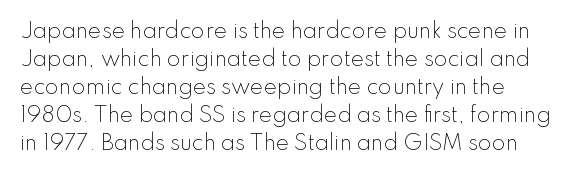
Q: Is the text bold? A: No.
Q: Is the text italic (slanted)? A: No, it is upright.
Q: Is the text underlined? A: No.
Q: How is the paragraph aligned? A: Left-aligned.
Q: Is the spacing between letters normal or unusually wide? A: Normal.
Q: Is the spacing between lines tight, normal or loose? A: Normal.
